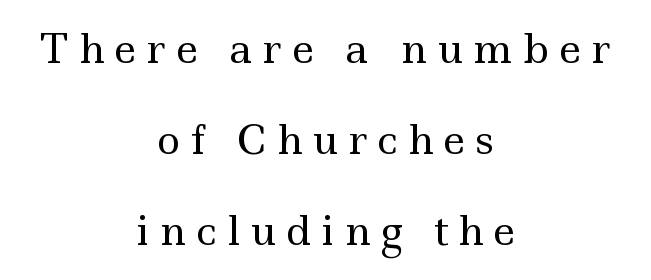
The image shows 40 px regular-weight, wide serif type, upright; set centered, loose line spacing (2.28x), unusually wide letter spacing (+0.25 em), not underlined; a small x-height.
